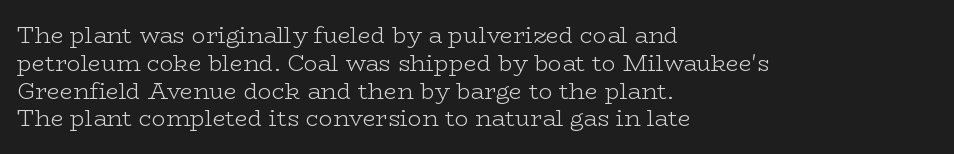
The image shows 23 px text type, upright; set left-aligned, line spacing 1.21x, normal letter spacing, not underlined.
